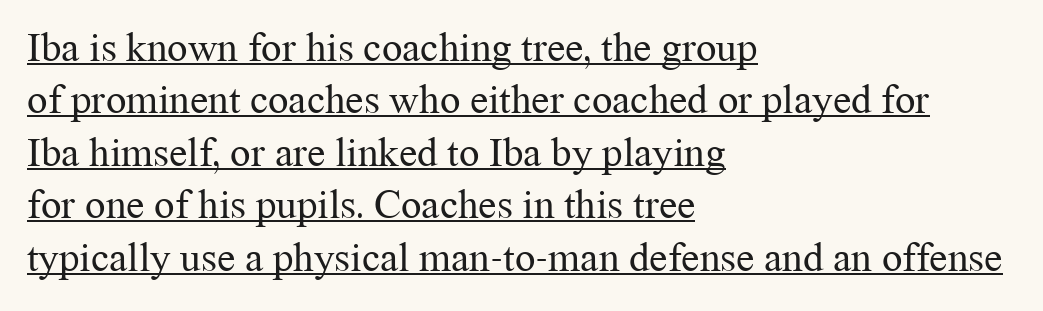
Nothing unusual about the tracking: characters are spaced as the font intends. Every stem runs plumb, perpendicular to the baseline. These lines are rendered in a variable-pitch font. Glance below the letters and you will spot a drawn line. Unlike a clean sans, this face finishes its strokes with serifs.
